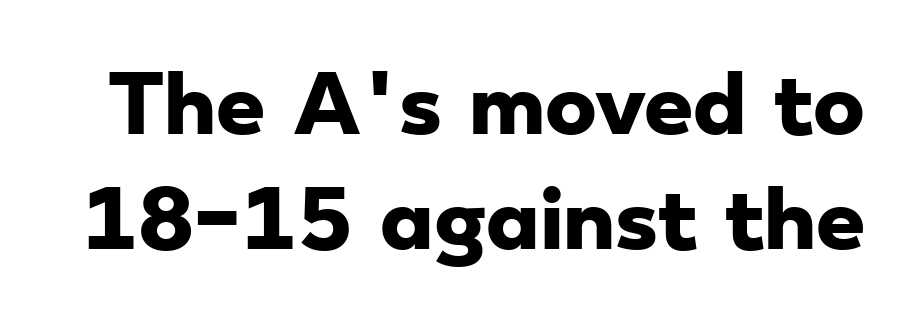
The sample has been set heavy, in full bold. The letters sit at their default tracking, neither squeezed nor spread. Nope, no serifs anywhere on these letters. In terms of leading, this rendering sits right in the middle. Character widths vary here, with narrow letters taking less room than wide ones. A bare baseline throughout the passage.
